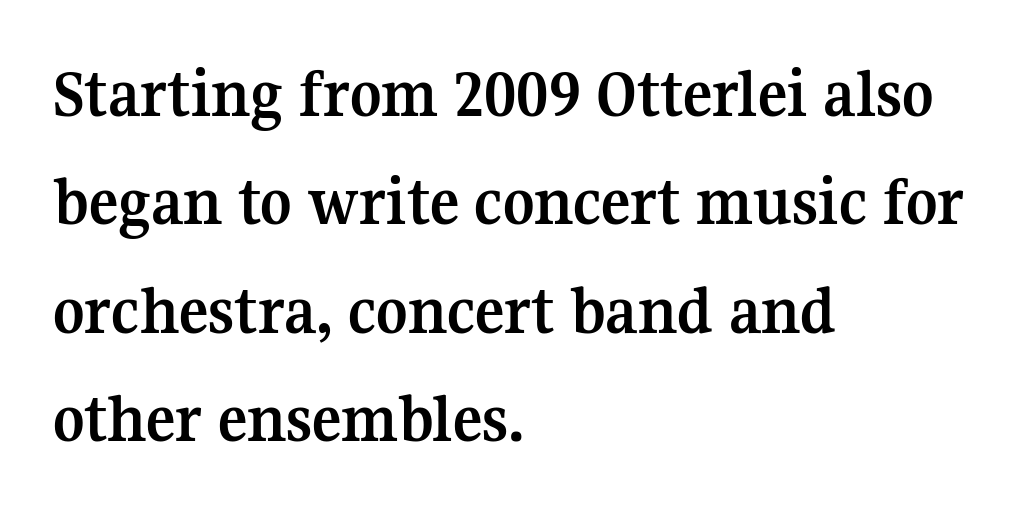
{"serif": "yes", "italic": "no", "bold": "yes", "weight": "semibold", "width": "normal", "stroke_contrast": "medium", "x_height": "medium", "monospaced": "no", "underline": "no", "align": "left", "line_spacing": "normal", "line_spacing_ratio": 1.57, "letter_spacing": "normal", "letter_spacing_em": 0.0, "glyph_px": 69}
